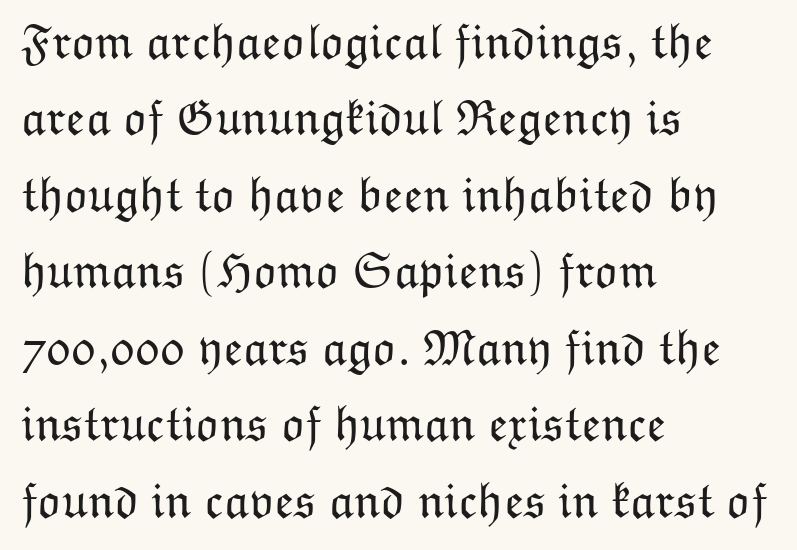
{"italic": "no", "bold": "no", "weight": "light", "width": "normal", "stroke_contrast": "low", "x_height": "medium", "monospaced": "no", "underline": "no", "align": "left", "line_spacing": "normal", "line_spacing_ratio": 1.53, "letter_spacing": "normal", "letter_spacing_em": 0.0, "glyph_px": 50}
